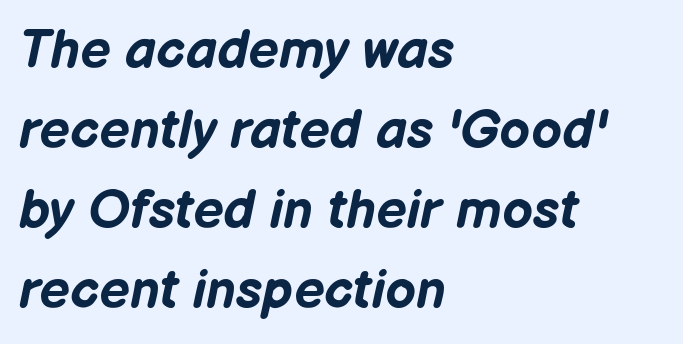
Q: Is the text bold? A: Yes.
Q: Is the text italic (slanted)? A: Yes, it leans right by about 12 degrees.
Q: Is the text underlined? A: No.
Q: How is the paragraph aligned? A: Left-aligned.
Q: Is the spacing between letters normal or unusually wide? A: Normal.
Q: Is the spacing between lines tight, normal or loose? A: Normal.
Q: Width (condensed, normal, or wide)? A: Normal.
Q: Stroke contrast? A: Low.
Q: x-height? A: Medium.
Q: Monospaced? A: No.
